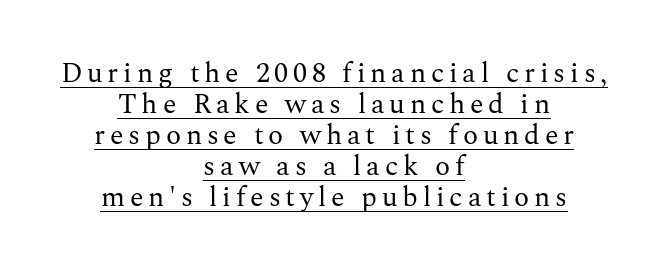
The passage is arranged like a title page — every line centered. Varying glyph widths throughout — classic text-font behaviour. The characters display serif detailing at their extremities. Each new line begins almost immediately beneath the previous one. Stems and bowls with no extra thickness — not bold.
